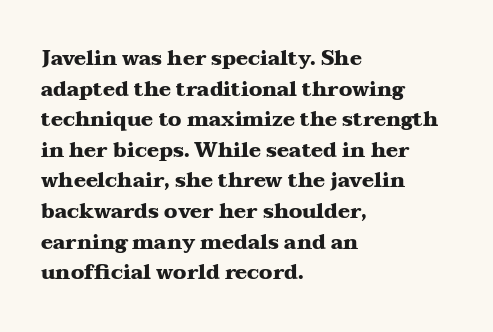
Q: Is the text bold? A: Yes.
Q: Is the text italic (slanted)? A: No, it is upright.
Q: Is the text underlined? A: No.
Q: How is the paragraph aligned? A: Left-aligned.
Q: Is the spacing between letters normal or unusually wide? A: Normal.
Q: Is the spacing between lines tight, normal or loose? A: Normal.
